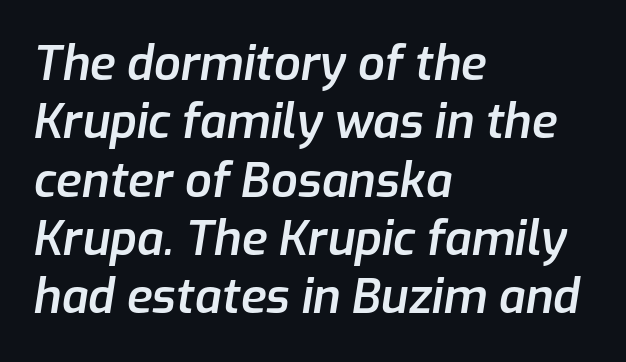
Q: Is the text bold? A: Semi-bold.
Q: Is the text italic (slanted)? A: Yes, it leans right by about 9 degrees.
Q: Is the text underlined? A: No.
Q: How is the paragraph aligned? A: Left-aligned.
Q: Is the spacing between letters normal or unusually wide? A: Normal.
Q: Width (condensed, normal, or wide)? A: Normal.
Q: Stroke contrast? A: Low.
Q: x-height? A: Medium.
Q: Monospaced? A: No.
